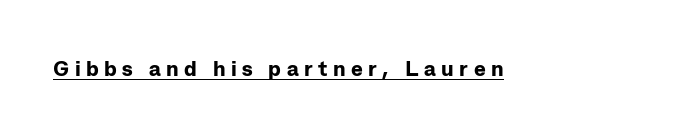
{"italic": "no", "bold": "yes", "underline": "yes", "letter_spacing": "wide", "letter_spacing_em": 0.25, "glyph_px": 22}
